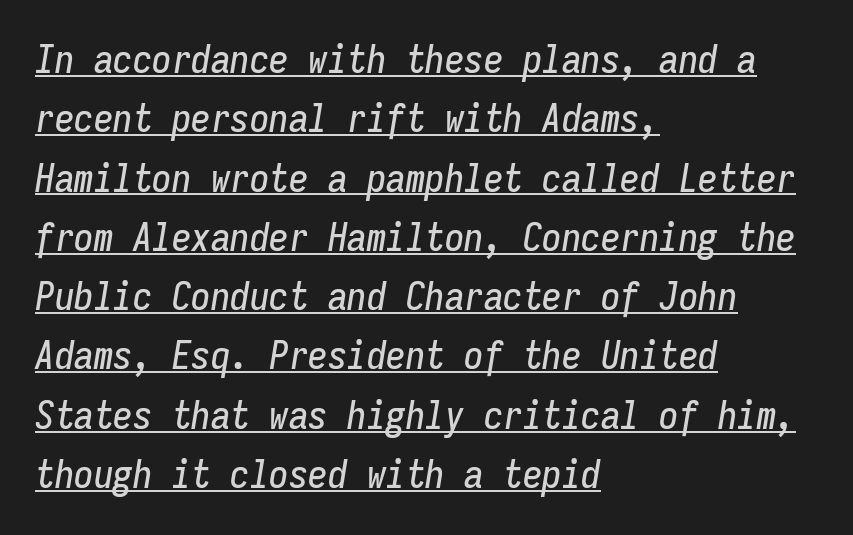
The image shows 39 px condensed type, italic (leaning right), monospaced; set left-aligned, normal line spacing (1.52x), normal letter spacing, underlined; low stroke contrast and a medium x-height.
